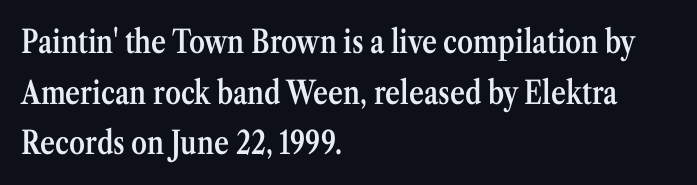
Q: Is the text bold? A: Semi-bold.
Q: Is the text italic (slanted)? A: No, it is upright.
Q: Is the typeface a serif or a sans-serif typeface? A: Serif.
Q: Is the text underlined? A: No.
Q: How is the paragraph aligned? A: Left-aligned.
Q: Is the spacing between letters normal or unusually wide? A: Normal.
Q: Is the spacing between lines tight, normal or loose? A: Normal.
Q: Width (condensed, normal, or wide)? A: Condensed.
Q: Stroke contrast? A: Medium.
Q: x-height? A: Medium.
Q: Monospaced? A: No.
